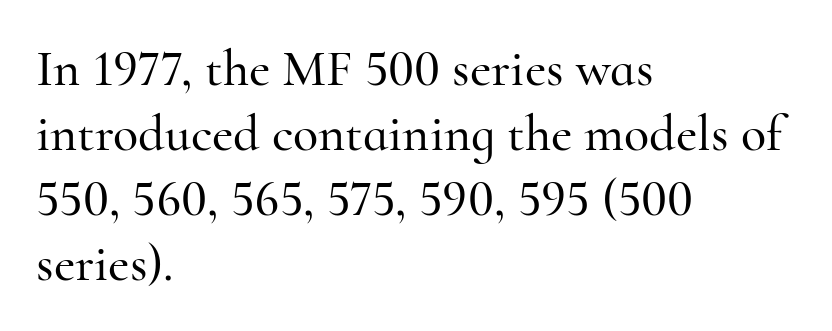
Check the space under the baseline: it is left empty. Is the block centered? No — it sits flush against the left margin. The letters sit at their default tracking, neither squeezed nor spread. Is this a fixed-width face? No — the glyphs have proportional, varying widths. Are there feet on the stems? There are — it's a serif. The type sits square on the baseline with zero lean.
